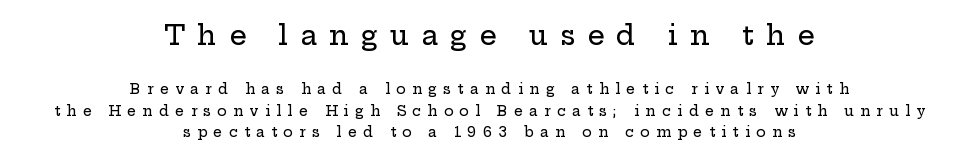
{"italic": "no", "underline": "no", "align": "center", "line_spacing": "normal", "line_spacing_ratio": 1.51, "letter_spacing": "wide", "letter_spacing_em": 0.45, "larger_block": "first", "size_ratio": 1.93, "glyph_px": 27}
